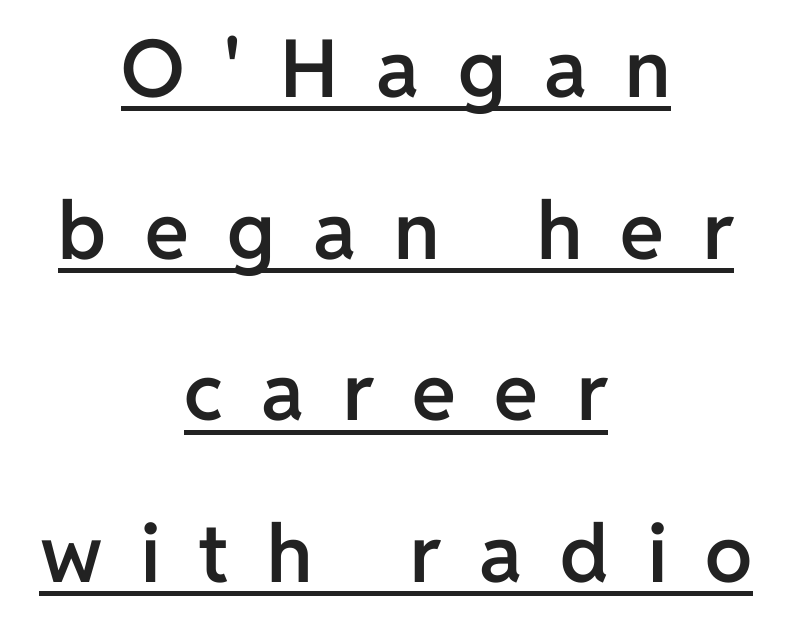
Q: Is the text bold? A: Semi-bold.
Q: Is the text italic (slanted)? A: No, it is upright.
Q: Is the typeface a serif or a sans-serif typeface? A: Sans-serif.
Q: Is the text underlined? A: Yes.
Q: How is the paragraph aligned? A: Centered.
Q: Is the spacing between letters normal or unusually wide? A: Unusually wide.
Q: Is the spacing between lines tight, normal or loose? A: Loose.
Q: Width (condensed, normal, or wide)? A: Normal.
Q: Stroke contrast? A: Low.
Q: x-height? A: Medium.
Q: Monospaced? A: No.
